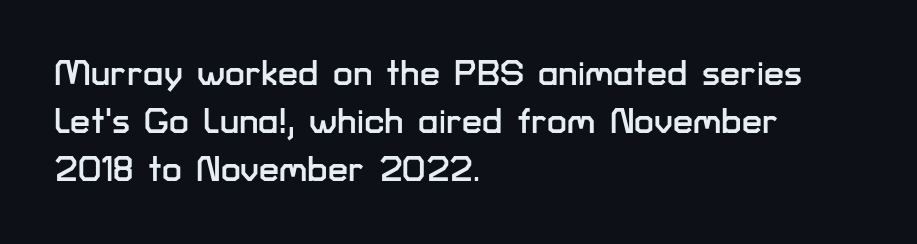
Q: Is the text italic (slanted)? A: No, it is upright.
Q: Is the typeface a serif or a sans-serif typeface? A: Sans-serif.
Q: Is the text underlined? A: No.
Q: How is the paragraph aligned? A: Left-aligned.
Q: Is the spacing between letters normal or unusually wide? A: Normal.
Q: Is the spacing between lines tight, normal or loose? A: Normal.
Q: Width (condensed, normal, or wide)? A: Normal.
Q: Stroke contrast? A: Low.
Q: x-height? A: Medium.
Q: Monospaced? A: No.
